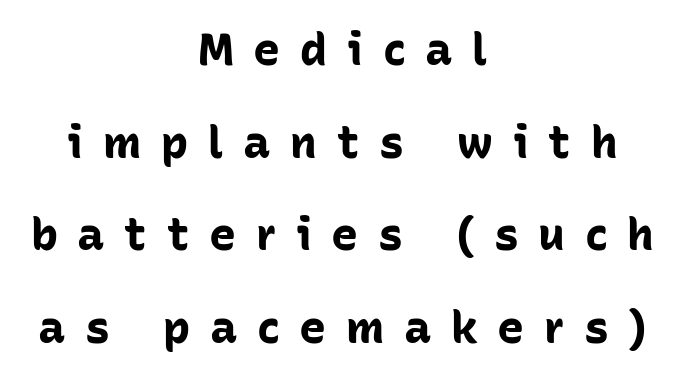
Short and long lines alike share a common midpoint. Quick note: underline off. In terms of posture, this sample is upright. Someone cranked the tracking dial way up on this one.
